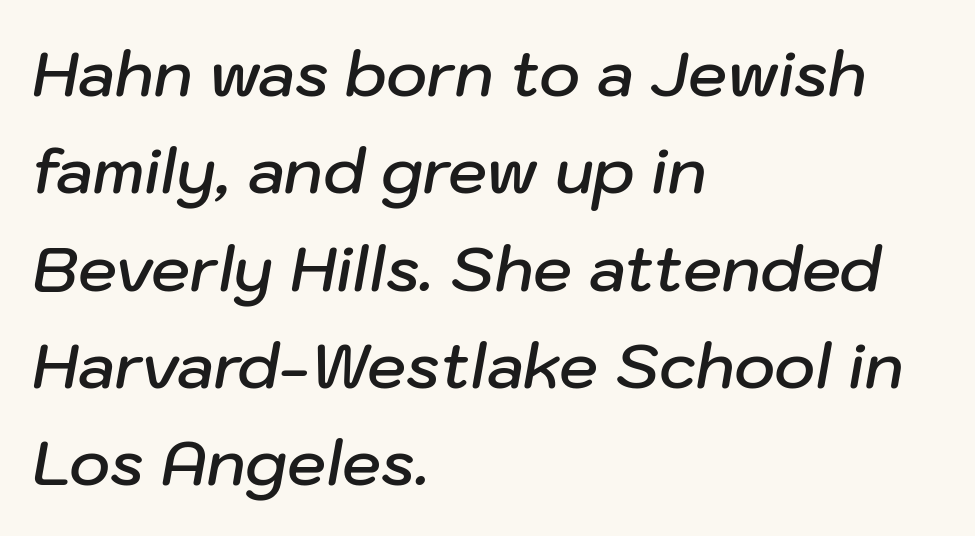
Short note: letters normally spaced. This sample is left-justified, so line endings fall wherever the words run out. Successive baselines arrive at the customary interval. The strokes are fattened partway — semibold, not bold. The passage shown is not underscored anywhere. Note the varied advance widths — an 'i' is clearly narrower than an 'm'.
